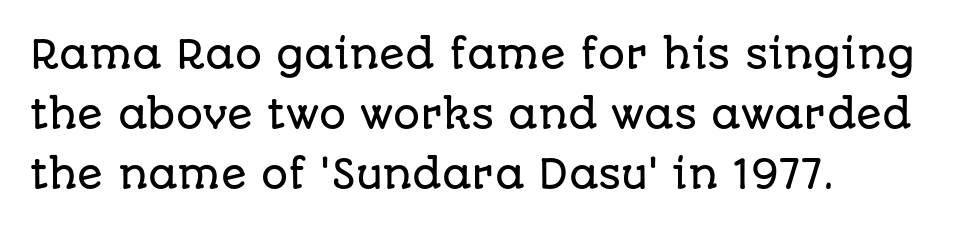
{"serif": "no", "italic": "no", "width": "normal", "stroke_contrast": "low", "x_height": "large", "monospaced": "no", "underline": "no", "align": "left", "line_spacing": "normal", "line_spacing_ratio": 1.58, "letter_spacing": "normal", "letter_spacing_em": 0.0, "glyph_px": 38}
